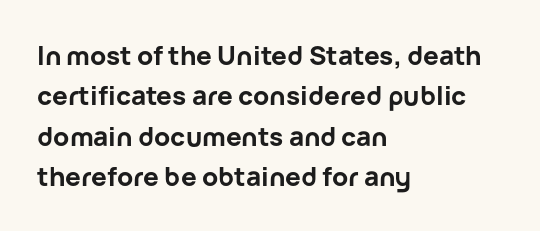
A classic flush-left, rag-right setting is used for this passage. Rows of type keep a routine distance in the vertical direction. Descenders are the only things crossing below the line. The strokes are fattened all the way to bold. Tracking value appears to be zero — textbook default spacing.
